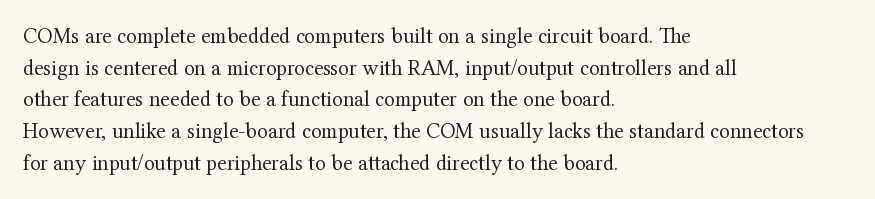
The image shows 22 px text type, upright; set left-aligned, normal line spacing (1.44x), normal letter spacing, not underlined.
